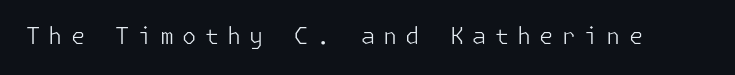
Characters follow at a spacing far wider than the type designer built in. The letterforms sit at book weight or below. Descender tails drop into unmarked territory. Notice how the stems are strictly vertical — no italics here.
